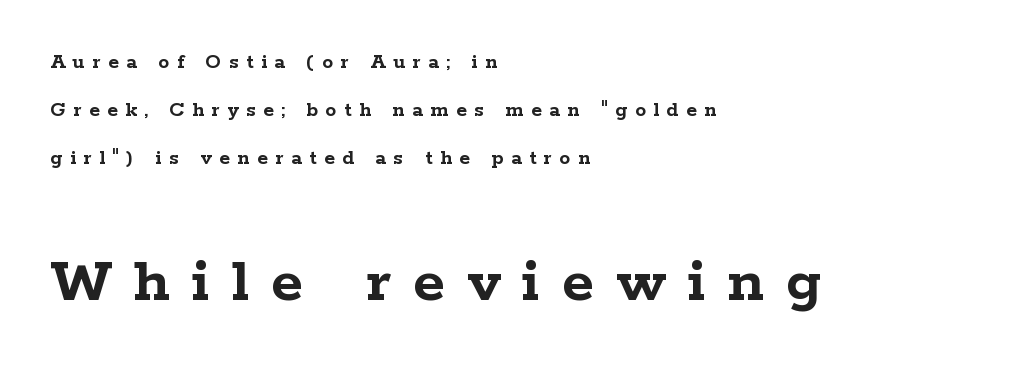
Q: Is the text bold? A: Yes.
Q: Is the text italic (slanted)? A: No, it is upright.
Q: Is the typeface a serif or a sans-serif typeface? A: Serif.
Q: Is the text underlined? A: No.
Q: How is the paragraph aligned? A: Left-aligned.
Q: Is the spacing between letters normal or unusually wide? A: Unusually wide.
Q: Is the spacing between lines tight, normal or loose? A: Loose.
Q: Which block of text is set in a larger size, the first (top) or the second (bottom)? A: The second (bottom) one.
Q: Width (condensed, normal, or wide)? A: Wide.
Q: Stroke contrast? A: Low.
Q: x-height? A: Medium.
Q: Monospaced? A: No.
